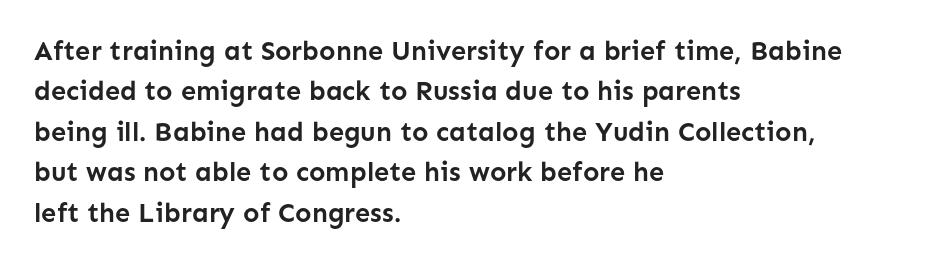
Q: Is the text bold? A: Yes.
Q: Is the text italic (slanted)? A: No, it is upright.
Q: Is the text underlined? A: No.
Q: How is the paragraph aligned? A: Left-aligned.
Q: Is the spacing between letters normal or unusually wide? A: Normal.
Q: Is the spacing between lines tight, normal or loose? A: Normal.
